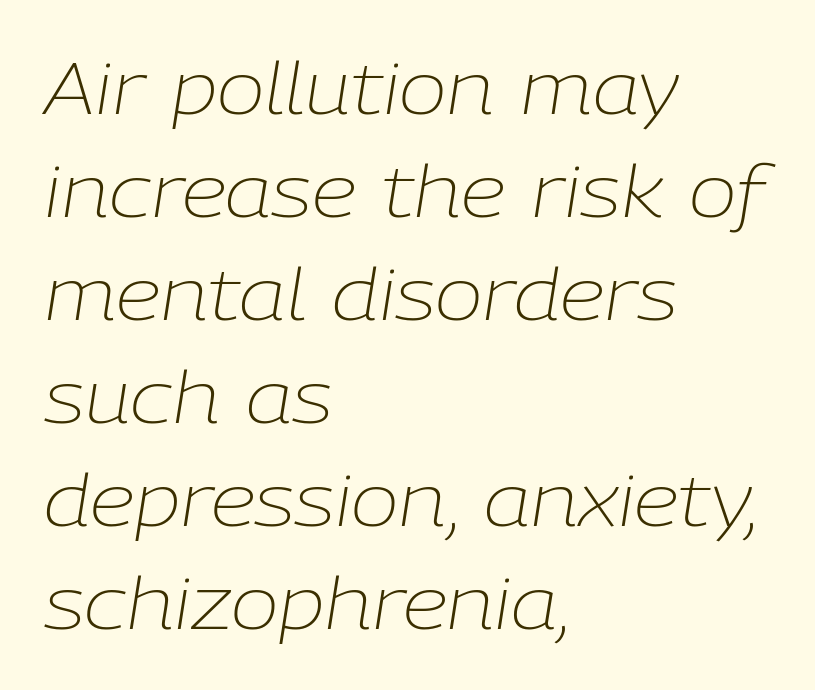
This sample has the flowing, uneven cadence of proportional lettering. The strokes are not fattened; the text isn't bold. If you drew a ruler down the left edge, every line would touch it. The glyphs are unaccompanied by any horizontal stroke below them.
